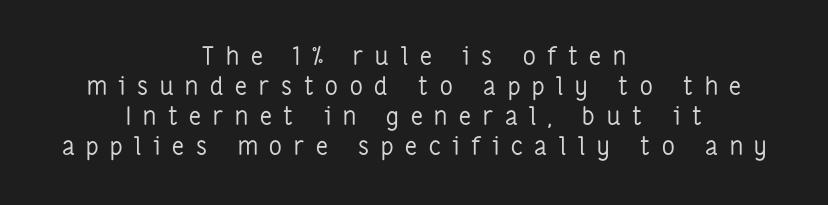
The letterforms stand isolated, each surrounded by extra space. Decoration check: the copy has no underline. Italic: no, the glyphs are upright roman. Think standard paragraph weight, or any step lighter than that. If you folded the block vertically in half, each line would mirror itself in length.
